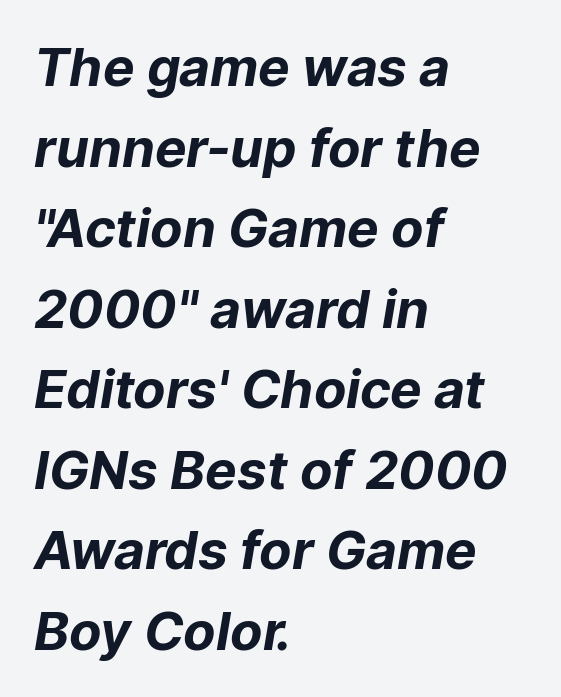
The image shows 53 px bold sans-serif type; set left-aligned, normal line spacing (1.52x), normal letter spacing, not underlined; low stroke contrast and a medium x-height.
